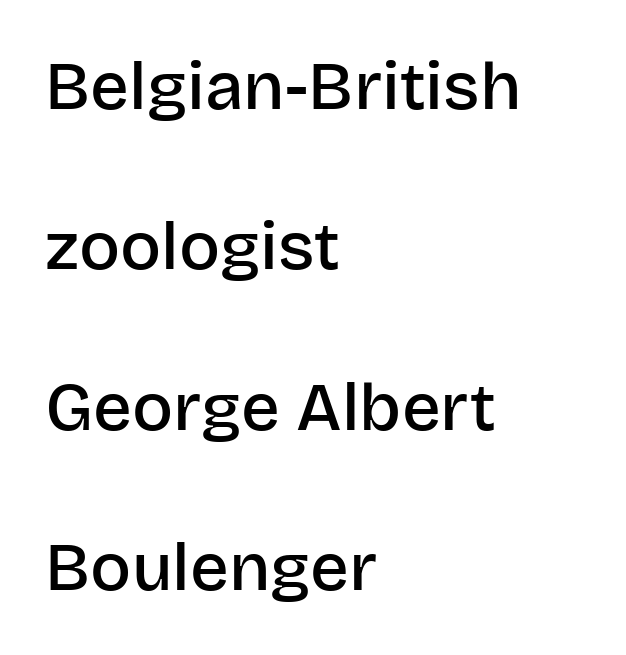
Q: Is the text bold? A: Semi-bold.
Q: Is the text italic (slanted)? A: No, it is upright.
Q: Is the typeface a serif or a sans-serif typeface? A: Sans-serif.
Q: Is the text underlined? A: No.
Q: How is the paragraph aligned? A: Left-aligned.
Q: Is the spacing between letters normal or unusually wide? A: Normal.
Q: Is the spacing between lines tight, normal or loose? A: Loose.
Q: Width (condensed, normal, or wide)? A: Normal.
Q: Stroke contrast? A: Low.
Q: x-height? A: Large.
Q: Monospaced? A: No.
